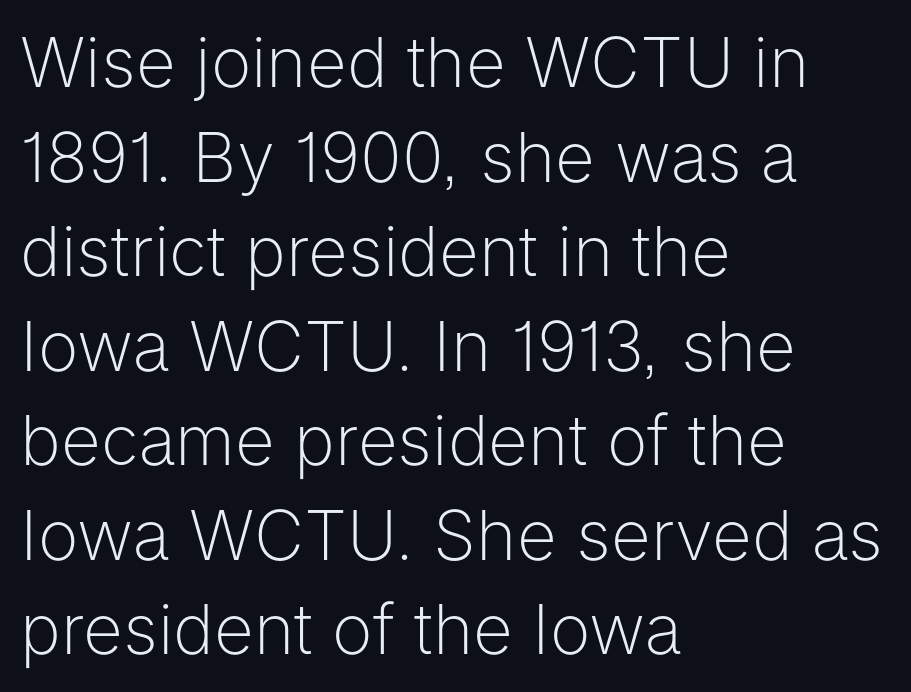
Q: Is the text bold? A: No.
Q: Is the text italic (slanted)? A: No, it is upright.
Q: Is the typeface a serif or a sans-serif typeface? A: Sans-serif.
Q: Is the text underlined? A: No.
Q: How is the paragraph aligned? A: Left-aligned.
Q: Is the spacing between letters normal or unusually wide? A: Normal.
Q: Is the spacing between lines tight, normal or loose? A: Normal.
Q: Width (condensed, normal, or wide)? A: Normal.
Q: Stroke contrast? A: Low.
Q: x-height? A: Medium.
Q: Monospaced? A: No.
